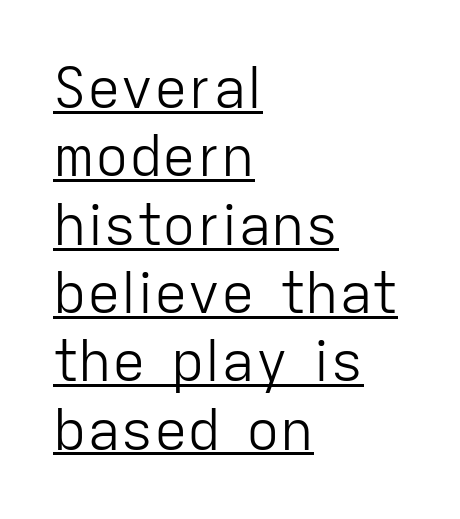
Glyph-to-glyph distance matches everyday printed text. These lines were composed using upright roman letters. Is this a fixed-width face? No — the glyphs have proportional, varying widths. Short and long lines alike share a common starting point at left.
